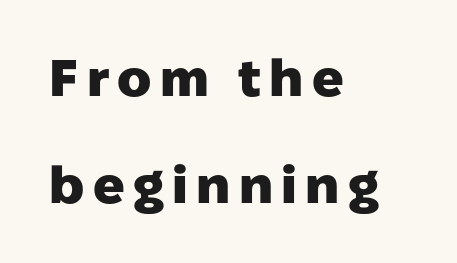
Think of a printed novel: that variable character pitch is what you see here. It's the straight-up-and-down kind of type. In terms of weight, the rendering is a true, heavy bold. In CSS terms this would be text-align: left. Grotesque or geometric, the face here clearly has no serifs.
